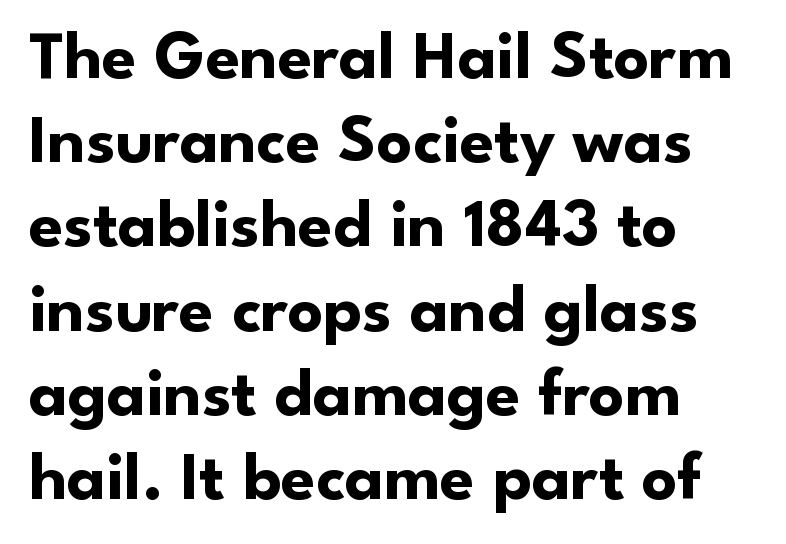
The image shows 69 px bold sans-serif type, upright; set left-aligned, line spacing 1.22x, normal letter spacing, not underlined; low stroke contrast and a small x-height.
